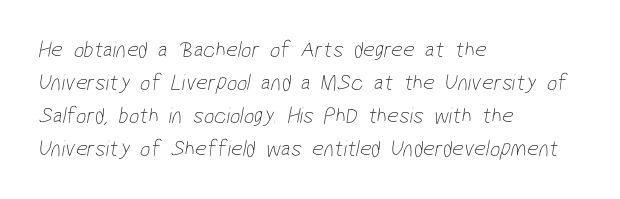
{"bold": "no", "underline": "no", "align": "left", "line_spacing": "normal", "line_spacing_ratio": 1.43, "letter_spacing": "normal", "letter_spacing_em": 0.0, "glyph_px": 23}
